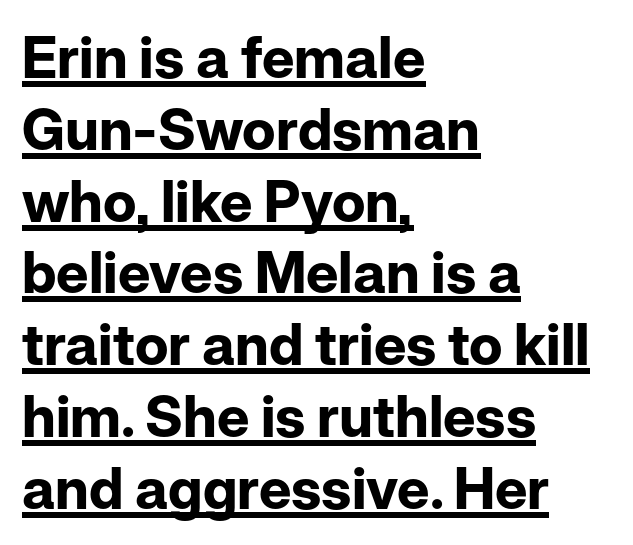
The typesetter chose a ragged-right arrangement here. One glance says typical: line gaps are just what's usual. The face used here has the dense, thick strokes of a bold. Underlined type. Typographically, this falls in the sans-serif category. Between one letter and the next there's only the usual sliver of space.
